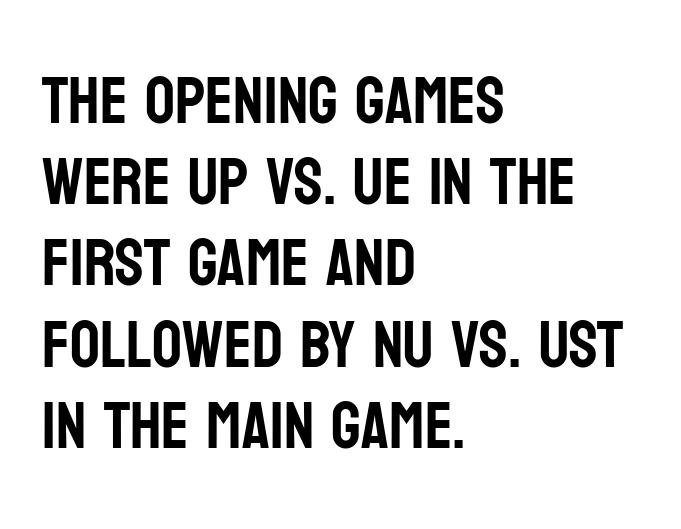
Q: Is the text italic (slanted)? A: No, it is upright.
Q: Is the typeface a serif or a sans-serif typeface? A: Sans-serif.
Q: Is the text underlined? A: No.
Q: How is the paragraph aligned? A: Left-aligned.
Q: Is the spacing between letters normal or unusually wide? A: Normal.
Q: Width (condensed, normal, or wide)? A: Condensed.
Q: Stroke contrast? A: Low.
Q: x-height? A: Large.
Q: Monospaced? A: No.
